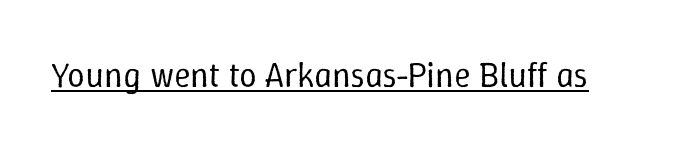
Q: Is the text bold? A: No.
Q: Is the text italic (slanted)? A: No, it is upright.
Q: Is the text underlined? A: Yes.
Q: Is the spacing between letters normal or unusually wide? A: Normal.
Q: Width (condensed, normal, or wide)? A: Normal.
Q: Stroke contrast? A: Low.
Q: x-height? A: Medium.
Q: Monospaced? A: No.
